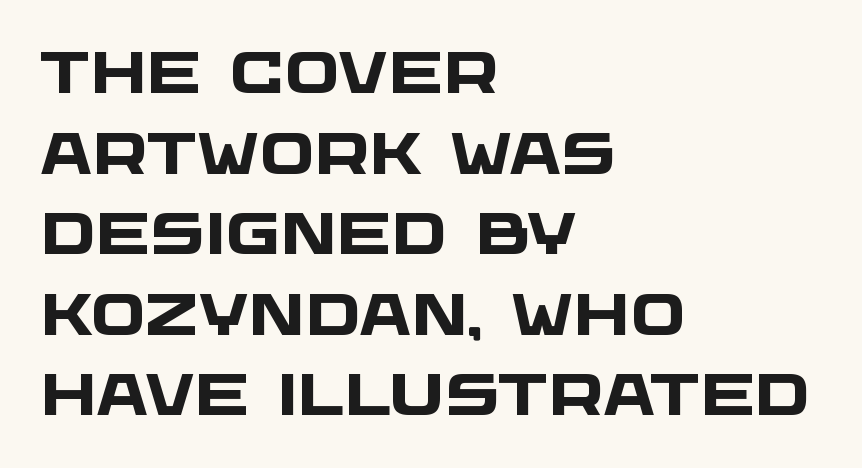
Each letter's strokes conclude bluntly, with no projecting serifs. Letters rest on an invisible, unmarked baseline. Notice how the passage keeps a crisp vertical edge on the left only. Each word holds together tightly as a unit, with standard inter-letter gaps. These lines are rendered in a variable-pitch font.
